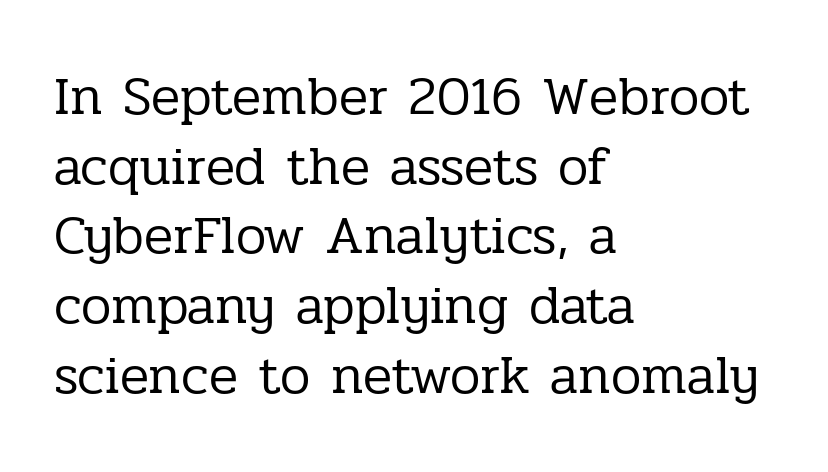
The image shows 54 px regular-weight serif type, upright; set left-aligned, normal line spacing (1.29x), normal letter spacing, not underlined; low stroke contrast and a medium x-height.
